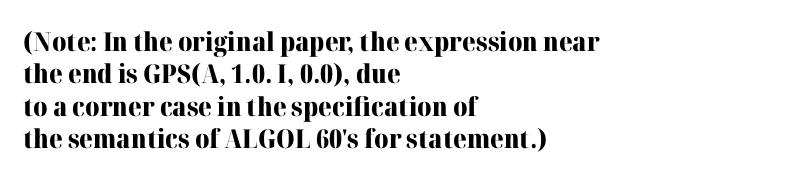
{"italic": "no", "bold": "yes", "underline": "no", "align": "left", "line_spacing": "normal", "line_spacing_ratio": 1.25, "letter_spacing": "normal", "letter_spacing_em": 0.0, "glyph_px": 26}
